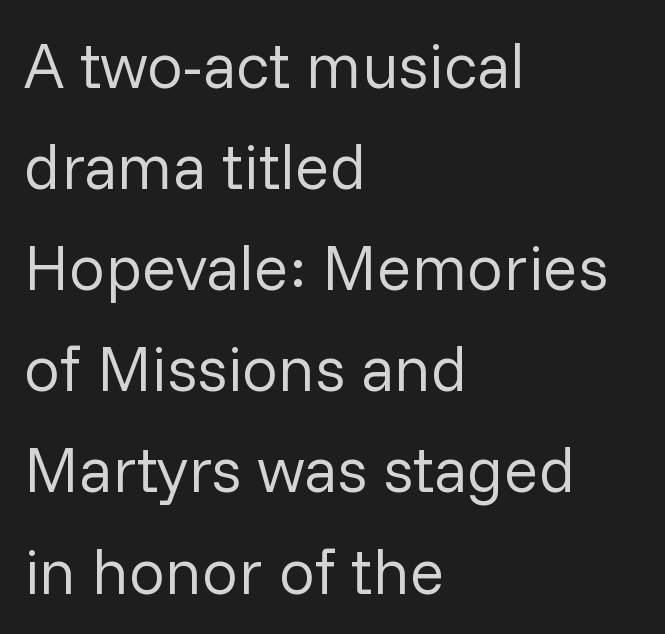
{"serif": "no", "italic": "no", "bold": "no", "weight": "regular", "width": "normal", "stroke_contrast": "low", "x_height": "medium", "monospaced": "no", "underline": "no", "align": "left", "line_spacing": "normal", "line_spacing_ratio": 1.58, "letter_spacing": "normal", "letter_spacing_em": 0.0, "glyph_px": 64}
